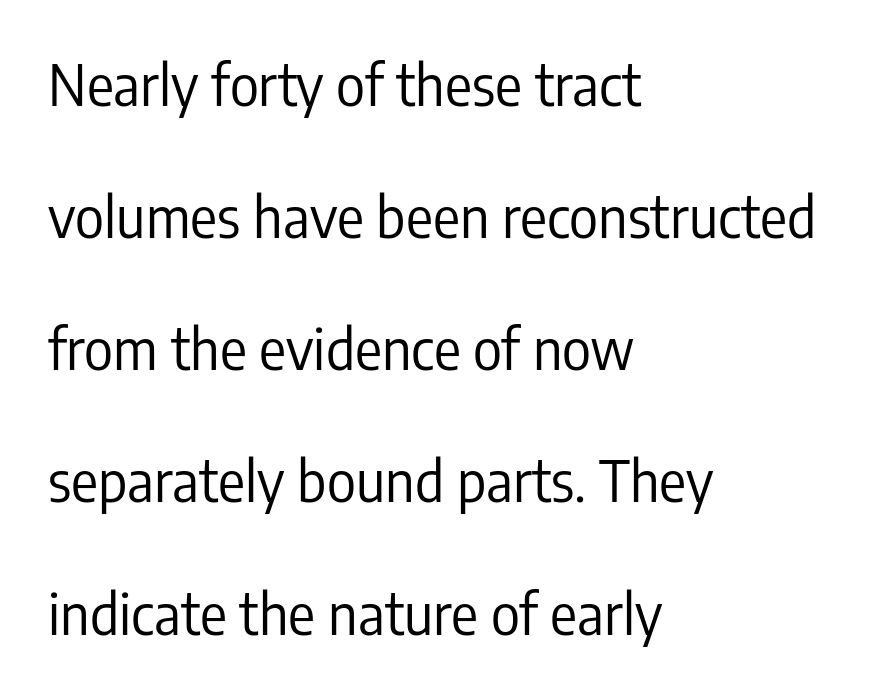
{"serif": "no", "italic": "no", "bold": "no", "weight": "regular", "width": "condensed", "stroke_contrast": "low", "x_height": "medium", "monospaced": "no", "underline": "no", "align": "left", "line_spacing": "loose", "line_spacing_ratio": 2.36, "letter_spacing": "normal", "letter_spacing_em": 0.0, "glyph_px": 56}
